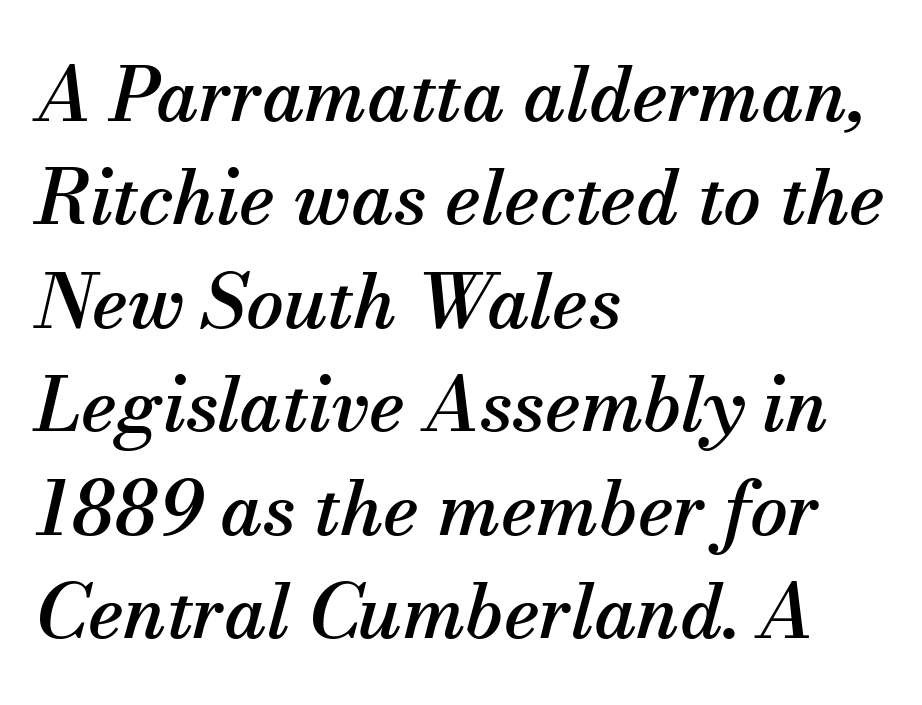
The image shows 75 px serif type, italic (leaning right); set left-aligned, normal line spacing (1.38x), normal letter spacing, not underlined; medium stroke contrast and a small x-height.
